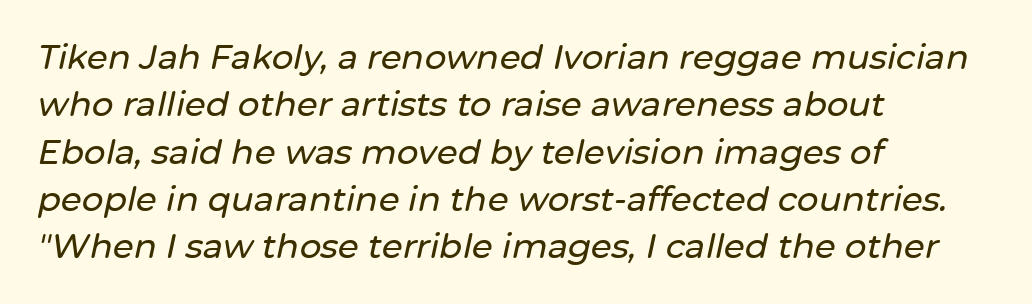
The designer left line spacing at the default. The gap between lines stays unmarked. Here the glyphs are tracked normally, forming tight word shapes. Style check: oblique. This sample is left-justified, so line endings fall wherever the words run out. The face used here is proportionally spaced, like ordinary book or web type.
